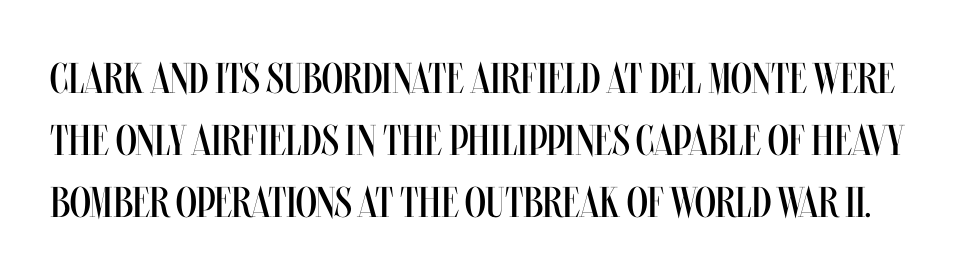
{"italic": "no", "bold": "no", "weight": "regular", "width": "condensed", "stroke_contrast": "medium", "x_height": "large", "monospaced": "no", "underline": "no", "line_spacing": "normal", "line_spacing_ratio": 1.44, "letter_spacing": "normal", "letter_spacing_em": 0.0, "glyph_px": 43}
